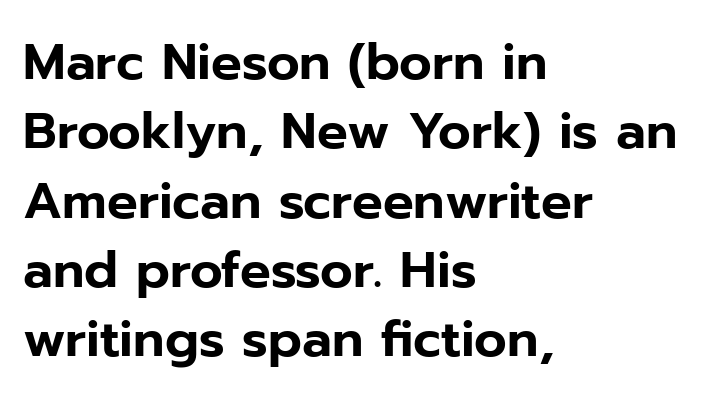
The lines are quadded left. Here the designer chose a conventional face with non-uniform glyph widths. Every stem runs plumb, perpendicular to the baseline. Each word holds together tightly as a unit, with standard inter-letter gaps. Classification — sans serif. Does the leading feel generous? No, just average.
